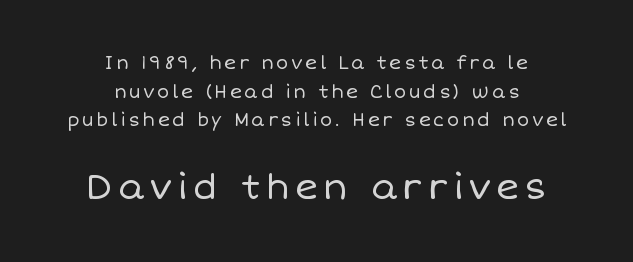
Size contrast runs from small at the top to large at the bottom. What's the leading like? Ordinary, nothing unusual. The weight tops out at a normal text grade. The zone under the glyphs is completely vacant. Neither beginnings nor endings align; midpoints do. Proportional: the letters do not fall into vertical columns.
